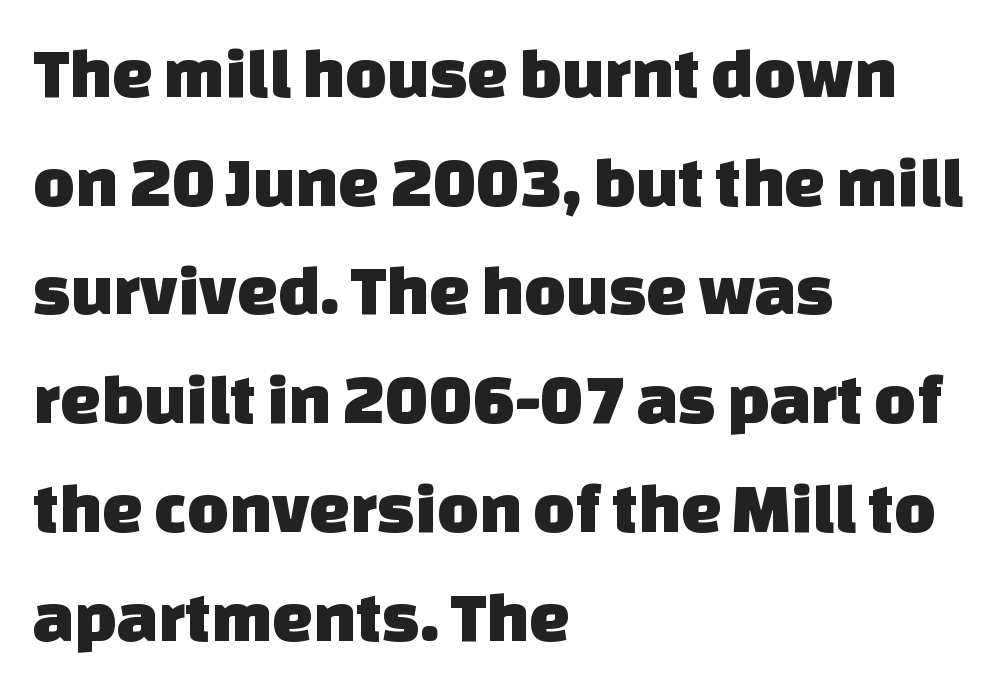
The image shows 72 px sans-serif type; set left-aligned, normal line spacing (1.51x), normal letter spacing, not underlined; low stroke contrast and a large x-height.
